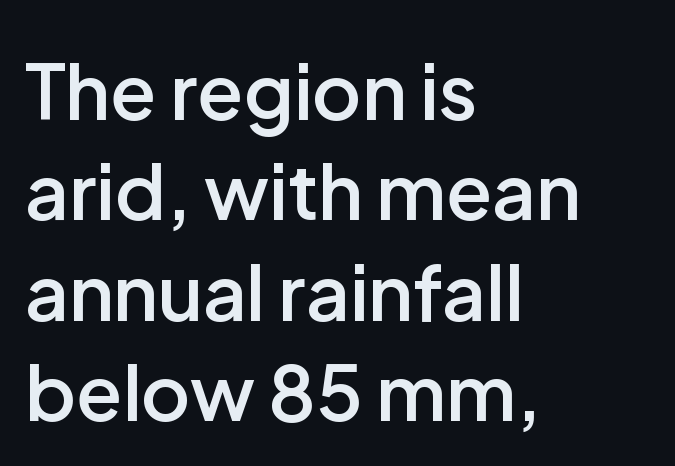
Q: Is the text bold? A: Semi-bold.
Q: Is the text italic (slanted)? A: No, it is upright.
Q: Is the typeface a serif or a sans-serif typeface? A: Sans-serif.
Q: Is the text underlined? A: No.
Q: How is the paragraph aligned? A: Left-aligned.
Q: Is the spacing between letters normal or unusually wide? A: Normal.
Q: Is the spacing between lines tight, normal or loose? A: Normal.
Q: Width (condensed, normal, or wide)? A: Normal.
Q: Stroke contrast? A: Low.
Q: x-height? A: Medium.
Q: Monospaced? A: No.
